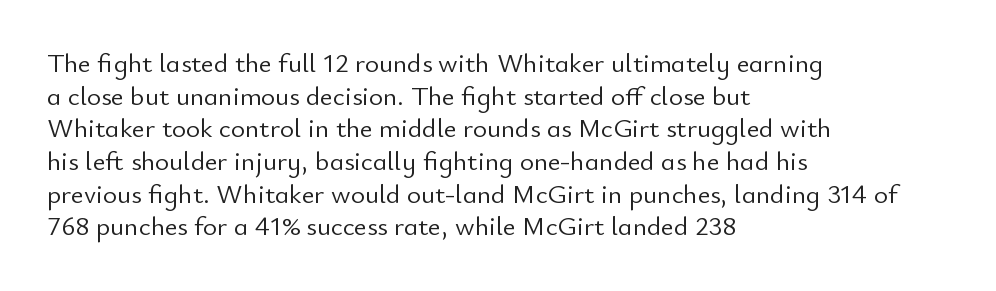
{"italic": "no", "bold": "no", "underline": "no", "align": "left", "line_spacing_ratio": 1.21, "letter_spacing": "normal", "letter_spacing_em": 0.0, "glyph_px": 27}
